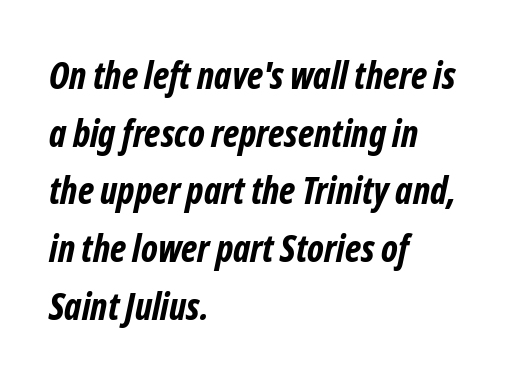
Type without underlining. The type family on display is of the sans-serif kind. The rendering uses a bold face; every stroke is thick and dark. The setting favours the left margin, as ordinary paragraphs usually do. Inter-character spacing is left at the font's built-in metrics.
